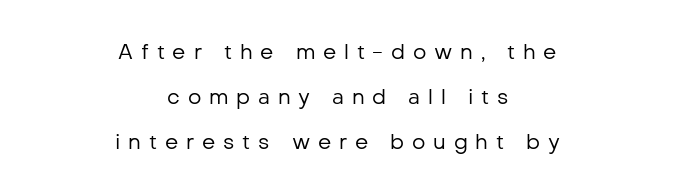
{"italic": "no", "bold": "no", "underline": "no", "align": "center", "line_spacing": "loose", "line_spacing_ratio": 2.14, "letter_spacing": "wide", "letter_spacing_em": 0.37, "glyph_px": 21}
